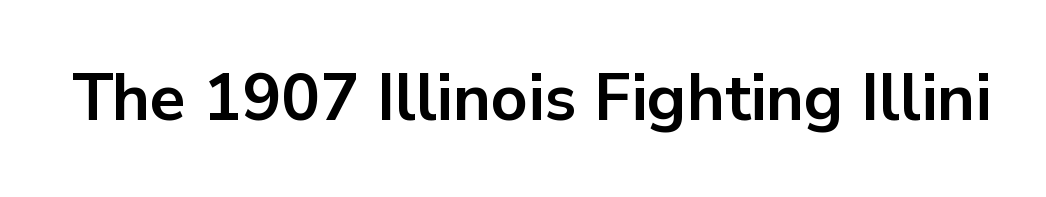
Standard letterfit; no display-style spreading of the glyphs. Character widths vary here, with narrow letters taking less room than wide ones. Emphasis by weight is at full strength: bold. The glyphs are unaccompanied by any horizontal stroke below them. Vertical strokes here are truly vertical. The font family rendered here belongs to the sans-serif group.
